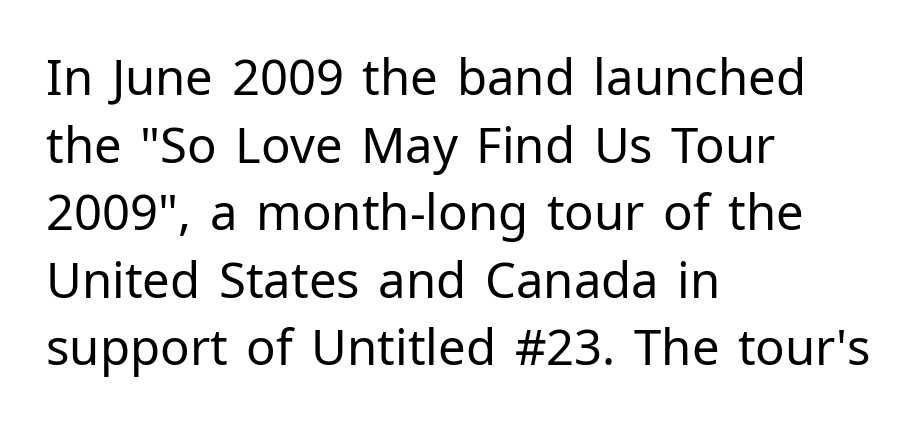
Q: Is the text bold? A: No.
Q: Is the text italic (slanted)? A: No, it is upright.
Q: Is the typeface a serif or a sans-serif typeface? A: Sans-serif.
Q: Is the text underlined? A: No.
Q: How is the paragraph aligned? A: Left-aligned.
Q: Is the spacing between letters normal or unusually wide? A: Normal.
Q: Is the spacing between lines tight, normal or loose? A: Normal.
Q: Width (condensed, normal, or wide)? A: Normal.
Q: Stroke contrast? A: Low.
Q: x-height? A: Medium.
Q: Monospaced? A: No.
